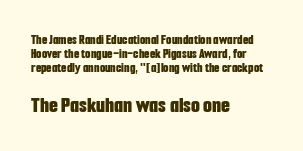
{"italic": "no", "bold": "yes", "underline": "no", "align": "left", "line_spacing": "tight", "line_spacing_ratio": 1.0, "letter_spacing": "normal", "letter_spacing_em": 0.0, "larger_block": "second", "size_ratio": 1.64, "glyph_px": 23}
